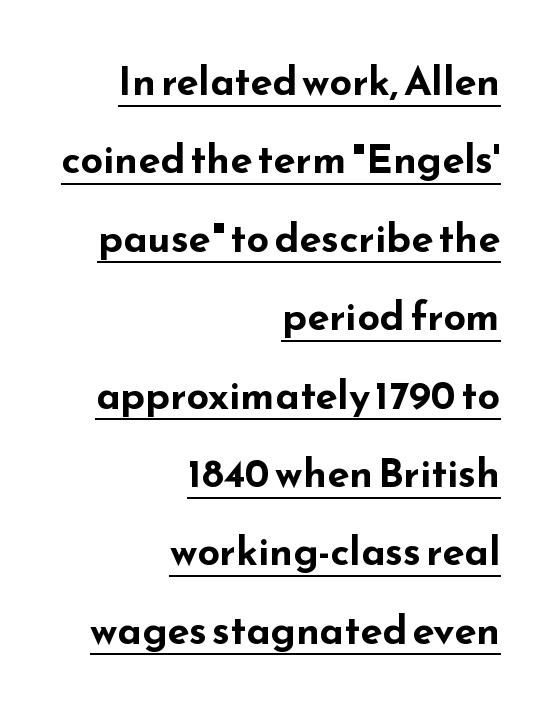
Q: Is the text bold? A: Yes.
Q: Is the text italic (slanted)? A: No, it is upright.
Q: Is the typeface a serif or a sans-serif typeface? A: Sans-serif.
Q: Is the text underlined? A: Yes.
Q: How is the paragraph aligned? A: Right-aligned.
Q: Is the spacing between letters normal or unusually wide? A: Normal.
Q: Is the spacing between lines tight, normal or loose? A: Loose.
Q: Width (condensed, normal, or wide)? A: Wide.
Q: Stroke contrast? A: Low.
Q: x-height? A: Small.
Q: Monospaced? A: No.
